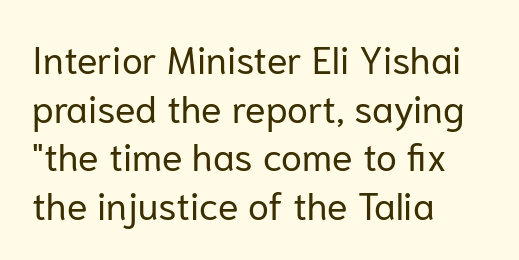
A student would call this left alignment; a typographer would say flush left, rag right. Lines of text with bare space underneath. The font family rendered here belongs to the sans-serif group. Looks like regular typesetting: each glyph gets only the width it needs.
